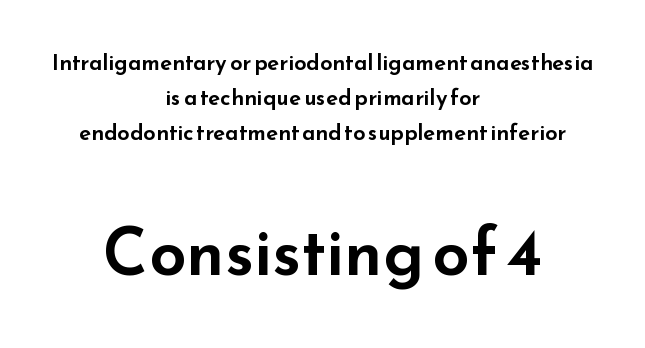
Q: Is the text italic (slanted)? A: No, it is upright.
Q: Is the typeface a serif or a sans-serif typeface? A: Sans-serif.
Q: Is the text underlined? A: No.
Q: How is the paragraph aligned? A: Centered.
Q: Is the spacing between letters normal or unusually wide? A: Normal.
Q: Is the spacing between lines tight, normal or loose? A: Normal.
Q: Which block of text is set in a larger size, the first (top) or the second (bottom)? A: The second (bottom) one.
Q: Width (condensed, normal, or wide)? A: Wide.
Q: Stroke contrast? A: Low.
Q: x-height? A: Small.
Q: Monospaced? A: No.
